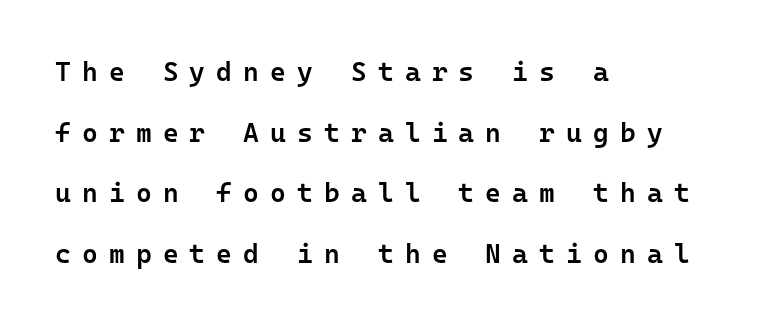
The image shows 27 px text type, upright; set left-aligned, loose line spacing (2.25x), unusually wide letter spacing (+0.41 em), not underlined.
